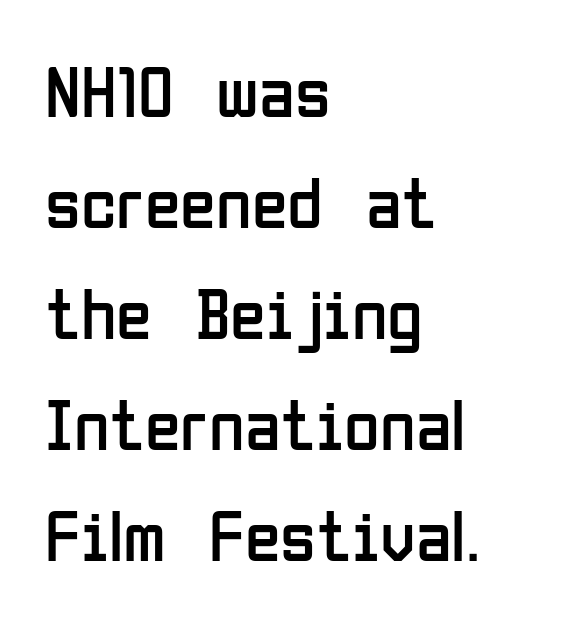
The image shows 73 px regular-weight, condensed sans-serif type, upright; set left-aligned, normal line spacing (1.52x), normal letter spacing, not underlined; low stroke contrast and a medium x-height.
